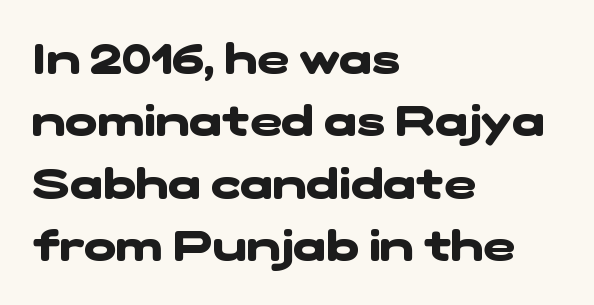
{"serif": "no", "bold": "yes", "weight": "heavy", "width": "wide", "stroke_contrast": "low", "x_height": "medium", "monospaced": "no", "underline": "no", "align": "left", "line_spacing": "normal", "line_spacing_ratio": 1.45, "letter_spacing": "normal", "letter_spacing_em": 0.0, "glyph_px": 43}
